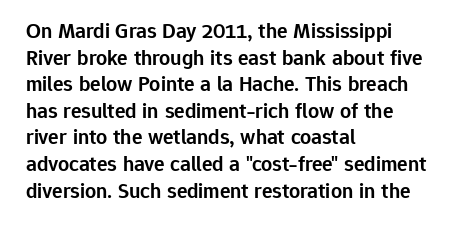
No word sits above an underline. The setting favours the left margin, as ordinary paragraphs usually do. This is the in-between weight designers call semibold or demi. This is the regular roman posture of the typeface. Observe the ordinary spacing: letters are neighbours, not strangers.
